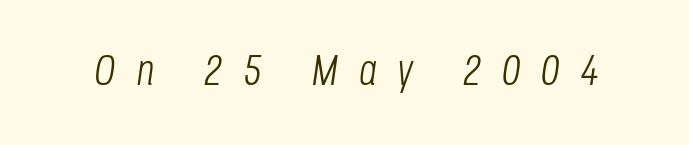
Stroke mass is kept to a normal reading level or below. Italic: yes, the glyphs are oblique. The face used here is rendered with a markedly widened letterfit. Only glyphs here, with clear space below each row. A typesetter would call this proportional, since set widths differ per character.
